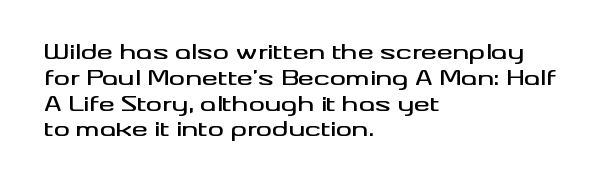
{"italic": "no", "underline": "no", "align": "left", "line_spacing": "normal", "line_spacing_ratio": 1.29, "letter_spacing": "normal", "letter_spacing_em": 0.0, "glyph_px": 20}
